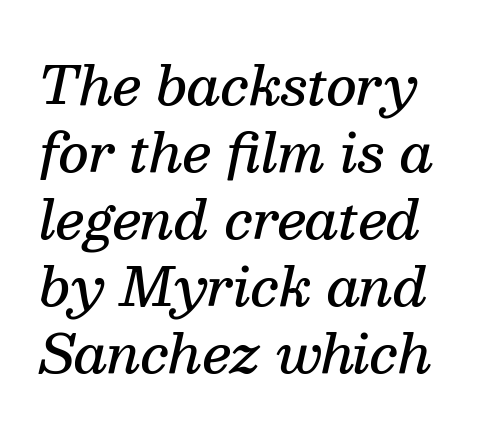
Q: Is the text bold? A: Semi-bold.
Q: Is the text italic (slanted)? A: Yes, it leans right by about 13 degrees.
Q: Is the typeface a serif or a sans-serif typeface? A: Serif.
Q: Is the text underlined? A: No.
Q: Is the spacing between letters normal or unusually wide? A: Normal.
Q: Is the spacing between lines tight, normal or loose? A: Normal.
Q: Width (condensed, normal, or wide)? A: Normal.
Q: Stroke contrast? A: Medium.
Q: x-height? A: Medium.
Q: Monospaced? A: No.
